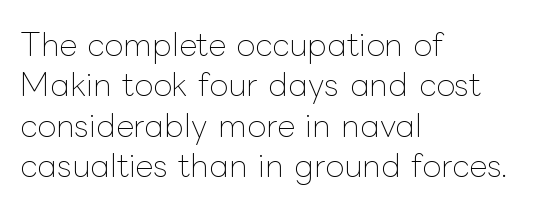
{"italic": "no", "bold": "no", "weight": "thin", "width": "normal", "stroke_contrast": "low", "x_height": "medium", "monospaced": "no", "underline": "no", "align": "left", "line_spacing": "normal", "line_spacing_ratio": 1.3, "letter_spacing": "normal", "letter_spacing_em": 0.0, "glyph_px": 31}
